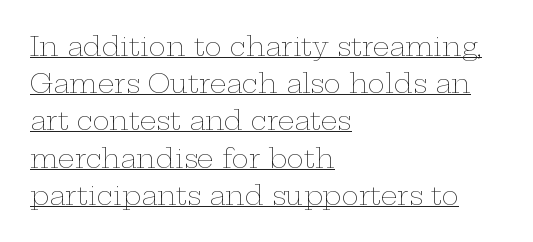
{"italic": "no", "bold": "no", "underline": "yes", "align": "left", "line_spacing": "normal", "line_spacing_ratio": 1.43, "letter_spacing": "normal", "letter_spacing_em": 0.0, "glyph_px": 26}
